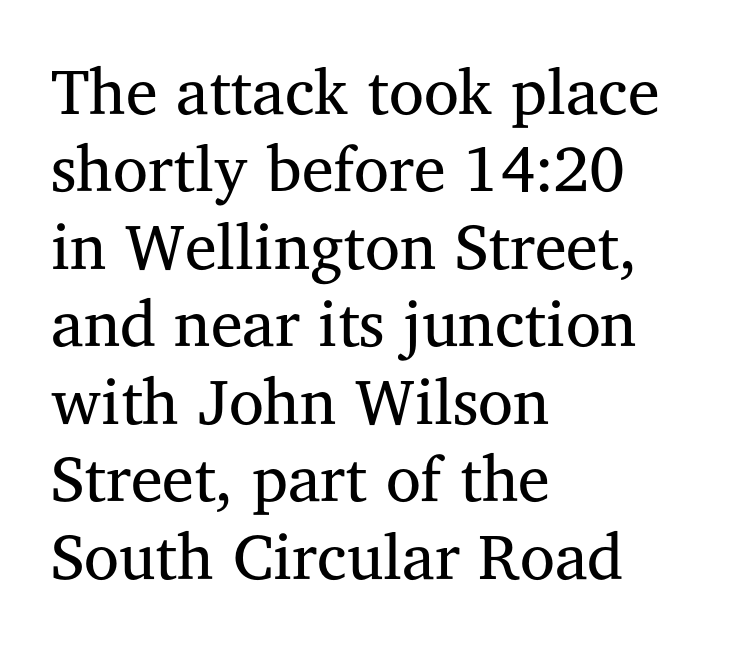
{"serif": "yes", "italic": "no", "bold": "no", "weight": "regular", "width": "normal", "stroke_contrast": "medium", "x_height": "medium", "monospaced": "no", "underline": "no", "align": "left", "line_spacing_ratio": 1.21, "letter_spacing": "normal", "letter_spacing_em": 0.0, "glyph_px": 64}
